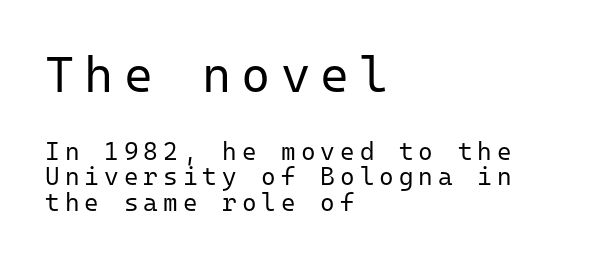
Q: Is the text bold? A: No.
Q: Is the text italic (slanted)? A: No, it is upright.
Q: Is the typeface a serif or a sans-serif typeface? A: Sans-serif.
Q: Is the text underlined? A: No.
Q: How is the paragraph aligned? A: Left-aligned.
Q: Is the spacing between letters normal or unusually wide? A: Unusually wide.
Q: Is the spacing between lines tight, normal or loose? A: Tight.
Q: Which block of text is set in a larger size, the first (top) or the second (bottom)? A: The first (top) one.
Q: Width (condensed, normal, or wide)? A: Normal.
Q: Stroke contrast? A: Low.
Q: x-height? A: Medium.
Q: Monospaced? A: Yes.
